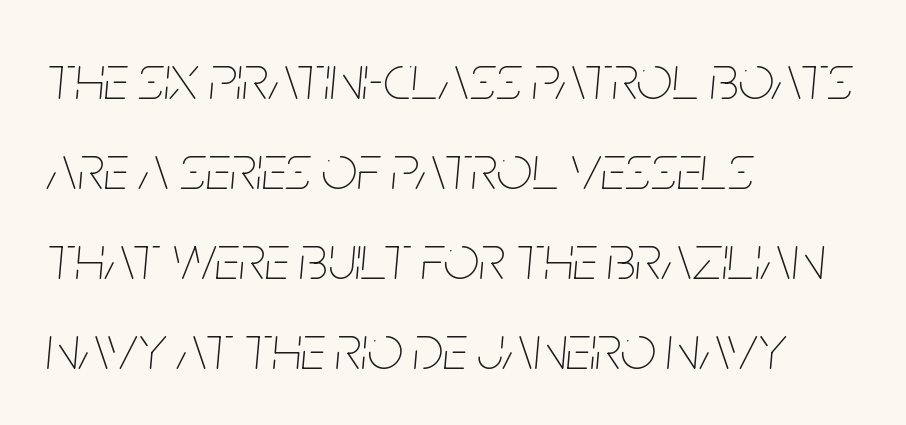
The image shows 63 px thin, condensed type, italic (leaning right); set left-aligned, normal line spacing (1.43x), normal letter spacing, not underlined; low stroke contrast and a large x-height.
